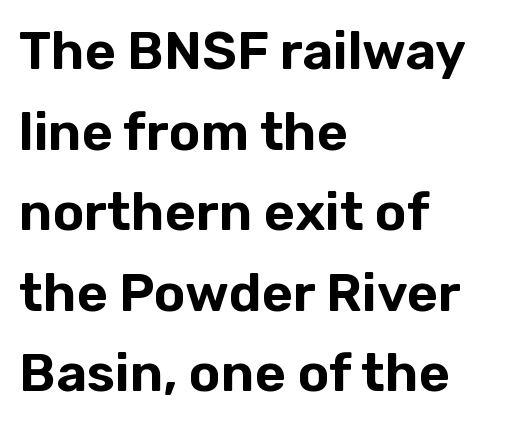
What kind of face is this? One without serifs — a sans. Alignment: flush left. Is the letter spacing exaggerated? No — it looks like the ordinary default. Any mark beneath the type? The region is blank. Normally led — the rows are evenly, conventionally spaced.
